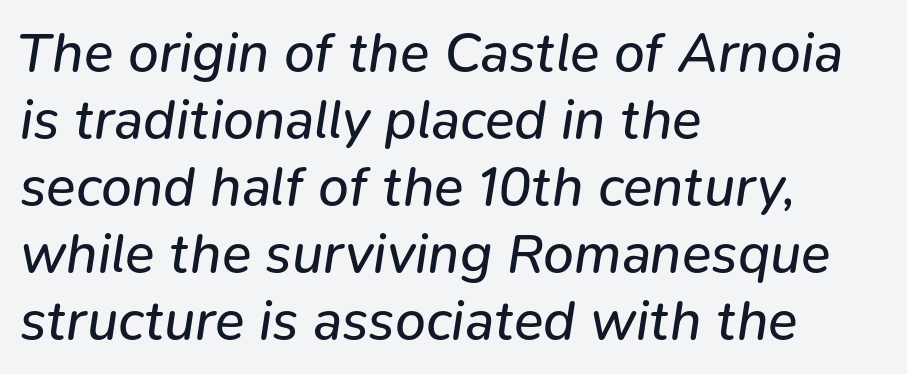
Q: Is the text bold? A: No.
Q: Is the text italic (slanted)? A: Yes, it leans right by about 9 degrees.
Q: Is the text underlined? A: No.
Q: How is the paragraph aligned? A: Left-aligned.
Q: Is the spacing between letters normal or unusually wide? A: Normal.
Q: Width (condensed, normal, or wide)? A: Normal.
Q: Stroke contrast? A: Low.
Q: x-height? A: Medium.
Q: Monospaced? A: No.
